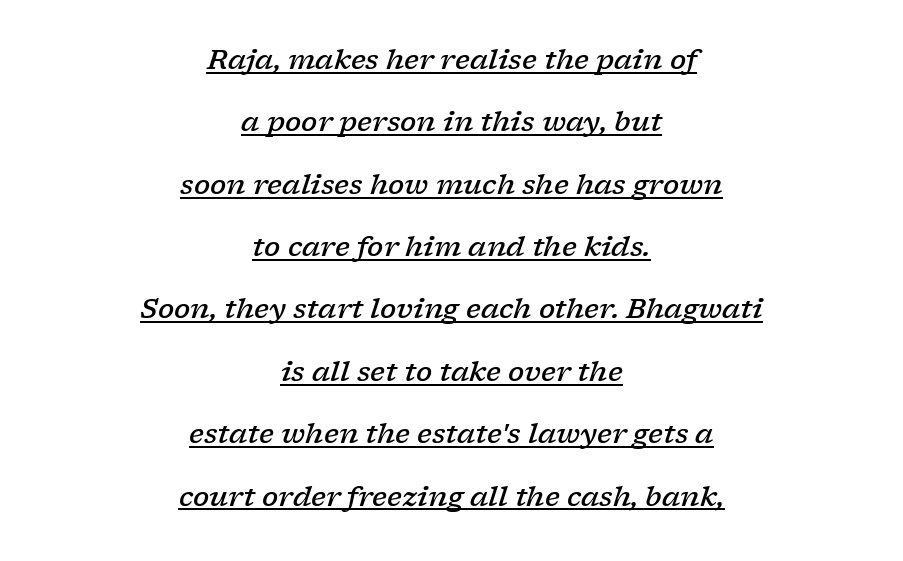
The typography opts for an oblique posture over an upright one. Nobody touched the tracking dial on this one. This rendering features underlined lettering. Leftover space on each line is divided equally before and after the words. Airy leading.
